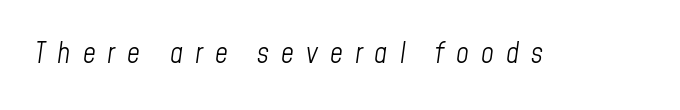
The image shows 28 px light, condensed type, italic (leaning right); set unusually wide letter spacing (+0.43 em), not underlined; low stroke contrast and a medium x-height.
